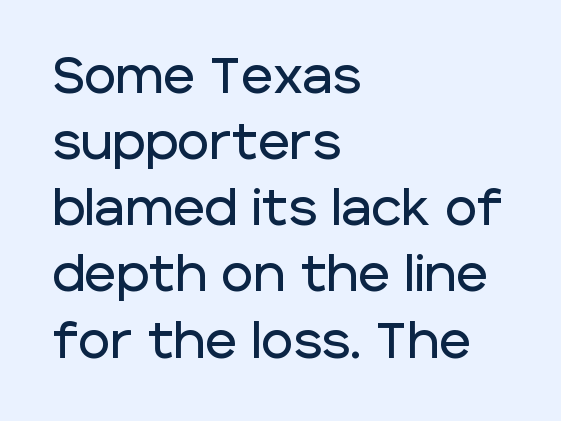
The image shows 49 px sans-serif type, upright; set left-aligned, normal line spacing (1.35x), normal letter spacing, not underlined; low stroke contrast and a large x-height.
